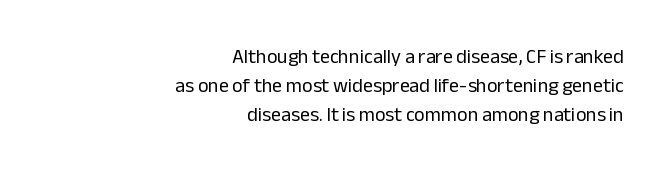
Q: Is the text bold? A: No.
Q: Is the text italic (slanted)? A: No, it is upright.
Q: Is the text underlined? A: No.
Q: How is the paragraph aligned? A: Right-aligned.
Q: Is the spacing between letters normal or unusually wide? A: Normal.
Q: Is the spacing between lines tight, normal or loose? A: Normal.
